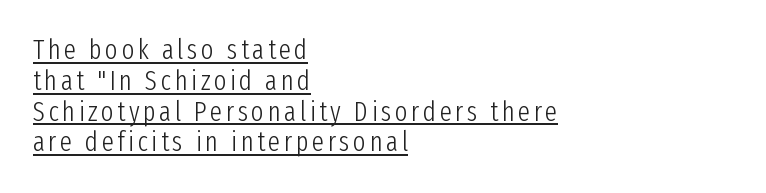
{"italic": "no", "bold": "no", "underline": "yes", "align": "left", "line_spacing": "tight", "line_spacing_ratio": 1.14, "glyph_px": 27}
